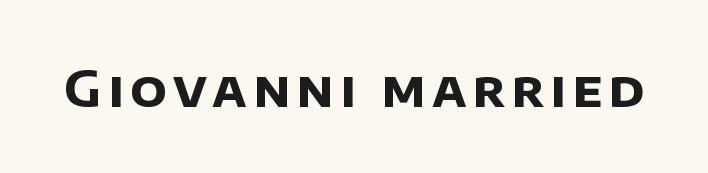
The image shows 50 px bold sans-serif type; set not underlined; low stroke contrast and a large x-height.
